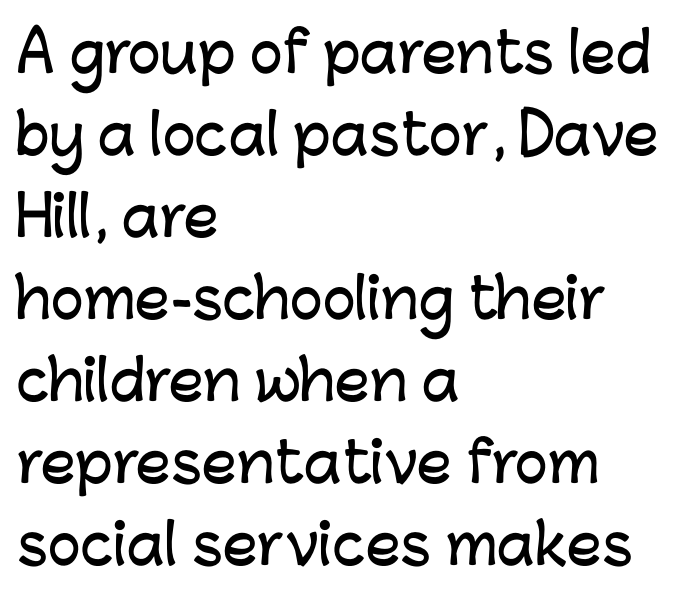
{"serif": "no", "italic": "no", "width": "normal", "stroke_contrast": "low", "x_height": "medium", "monospaced": "no", "underline": "no", "align": "left", "line_spacing": "normal", "line_spacing_ratio": 1.49, "letter_spacing": "normal", "letter_spacing_em": 0.0, "glyph_px": 55}
